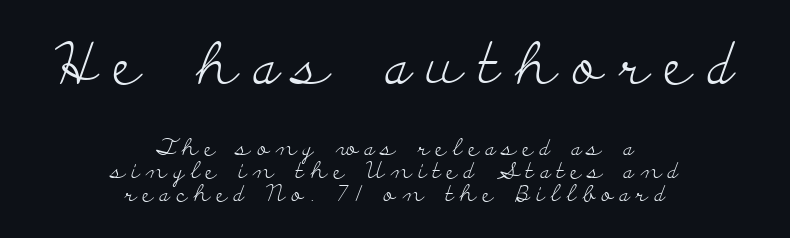
Display-style spreading of the glyphs; the letterfit is very open. The rendering shrinks the type as you move from the upper chunk to the lower. Each letter's strokes conclude with small projecting serifs. The face used here is proportionally spaced, like ordinary book or web type. Check under the words: just untouched page.
